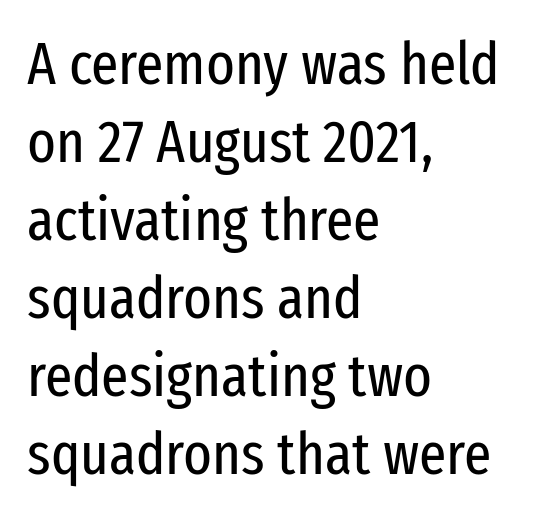
Q: Is the text bold? A: No.
Q: Is the text italic (slanted)? A: No, it is upright.
Q: Is the typeface a serif or a sans-serif typeface? A: Sans-serif.
Q: Is the text underlined? A: No.
Q: How is the paragraph aligned? A: Left-aligned.
Q: Is the spacing between letters normal or unusually wide? A: Normal.
Q: Is the spacing between lines tight, normal or loose? A: Normal.
Q: Width (condensed, normal, or wide)? A: Condensed.
Q: Stroke contrast? A: Low.
Q: x-height? A: Medium.
Q: Monospaced? A: No.
